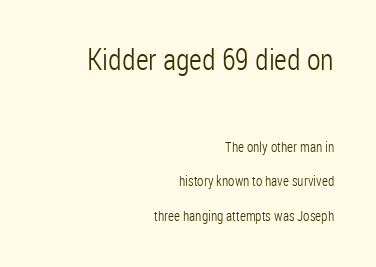
Q: Is the text bold? A: No.
Q: Is the text italic (slanted)? A: No, it is upright.
Q: Is the typeface a serif or a sans-serif typeface? A: Sans-serif.
Q: Is the text underlined? A: No.
Q: How is the paragraph aligned? A: Right-aligned.
Q: Is the spacing between letters normal or unusually wide? A: Normal.
Q: Is the spacing between lines tight, normal or loose? A: Loose.
Q: Which block of text is set in a larger size, the first (top) or the second (bottom)? A: The first (top) one.
Q: Width (condensed, normal, or wide)? A: Condensed.
Q: Stroke contrast? A: Low.
Q: x-height? A: Medium.
Q: Monospaced? A: No.
